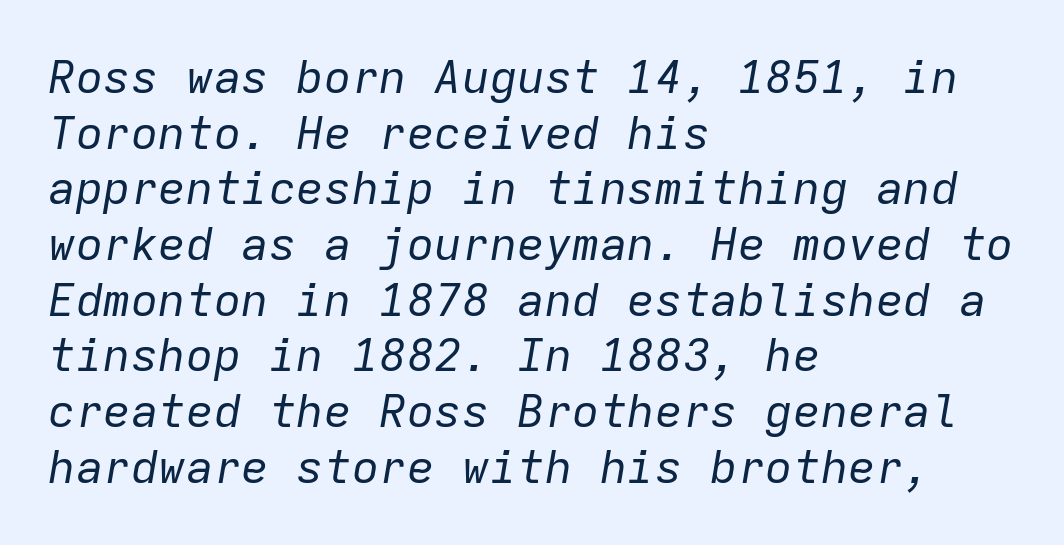
The image shows 46 px regular-weight type, italic (leaning right), monospaced; set left-aligned, line spacing 1.21x, normal letter spacing, not underlined; low stroke contrast and a medium x-height.
